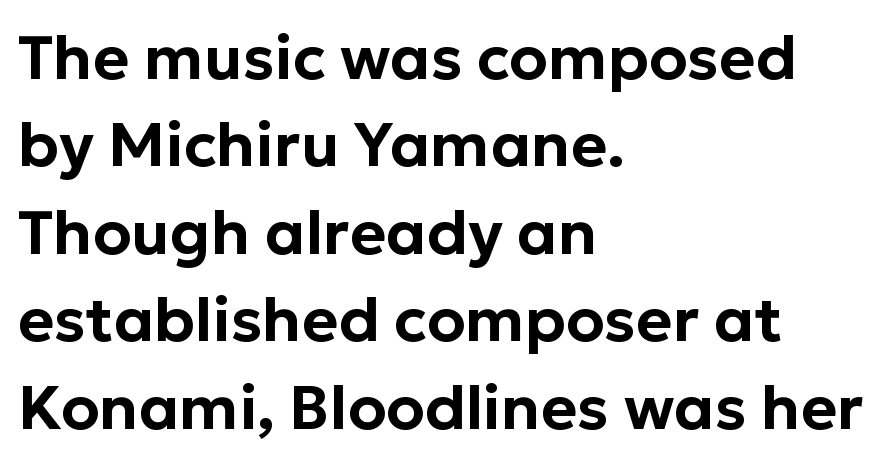
The letters stand straight up with perfectly vertical stems. Typeset ragged right — the left edge is the straight one. In terms of letterform style, serifs are entirely absent. Here the glyphs are tracked normally, forming tight word shapes.
